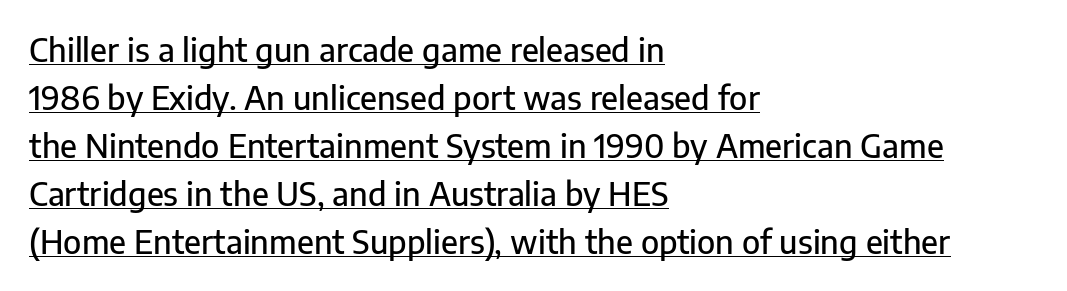
Q: Is the text italic (slanted)? A: No, it is upright.
Q: Is the typeface a serif or a sans-serif typeface? A: Sans-serif.
Q: Is the text underlined? A: Yes.
Q: How is the paragraph aligned? A: Left-aligned.
Q: Is the spacing between letters normal or unusually wide? A: Normal.
Q: Is the spacing between lines tight, normal or loose? A: Normal.
Q: Width (condensed, normal, or wide)? A: Normal.
Q: Stroke contrast? A: Low.
Q: x-height? A: Medium.
Q: Monospaced? A: No.
